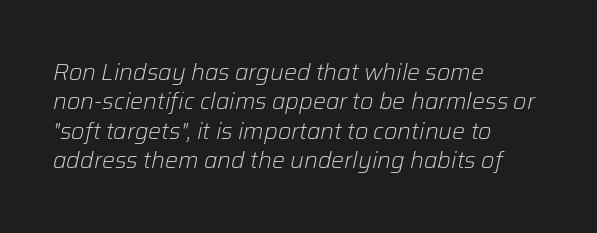
The strip under each line holds only bare page. Stems and bowls with no extra thickness — not bold. The letters sit at their default tracking, neither squeezed nor spread. The text block is weighted toward the left margin, trailing off unevenly rightward.
